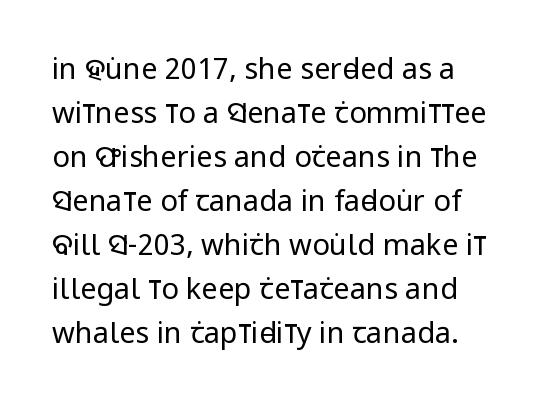
The image shows 29 px regular-weight, condensed sans-serif type, upright; set normal line spacing (1.52x), normal letter spacing, not underlined; low stroke contrast and a large x-height.
